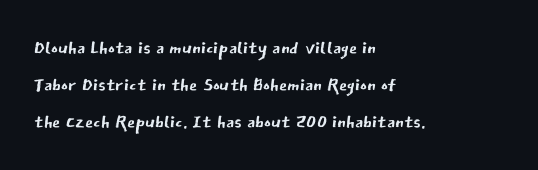
The rendering anchors every line to the left-hand side. A clean baseline with only descenders dipping below it. No chunkiness to these letters — they're not bold. Leading matches the norm, producing a regular column. Ascenders rise straight up at ninety degrees. Nobody touched the tracking dial on this one.
